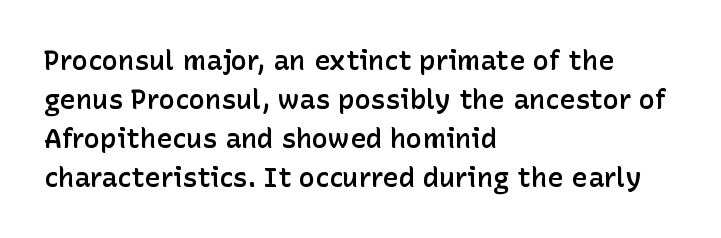
Spacing between characters is what you'd get straight out of the box. The space directly below the letters is spotless. The lines are quadded left. This sample uses an upright cut, with every glyph sitting square on the baseline. Look at the stroke-to-counter ratio: somewhat heavy, a semibold.
